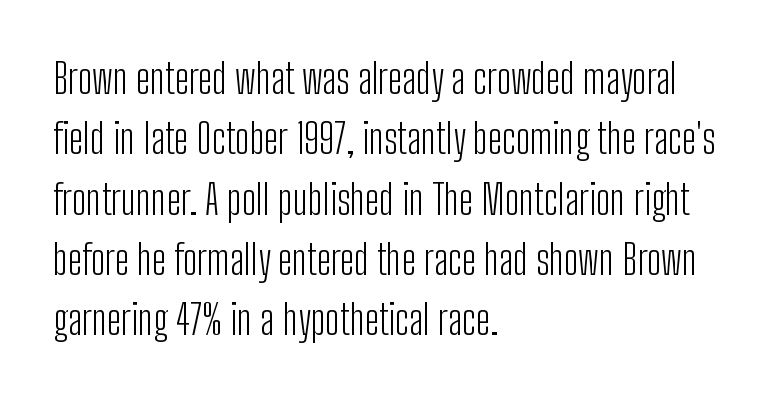
The image shows 41 px light, condensed sans-serif type, upright; set left-aligned, normal line spacing (1.47x), normal letter spacing, not underlined; low stroke contrast and a medium x-height.
